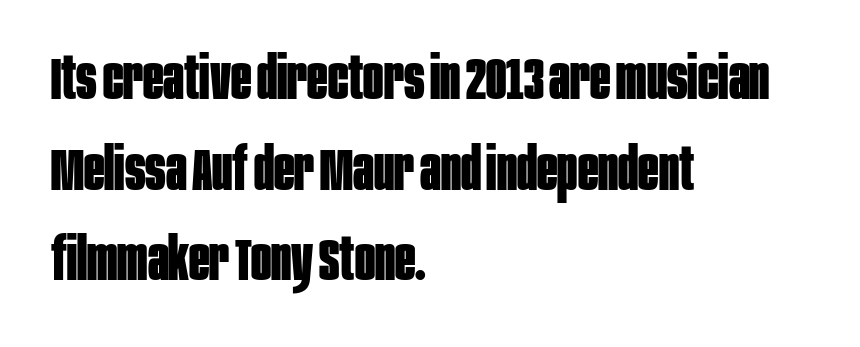
The image shows 60 px bold, condensed sans-serif type, upright; set left-aligned, normal line spacing (1.51x), normal letter spacing, not underlined; low stroke contrast and a large x-height.
